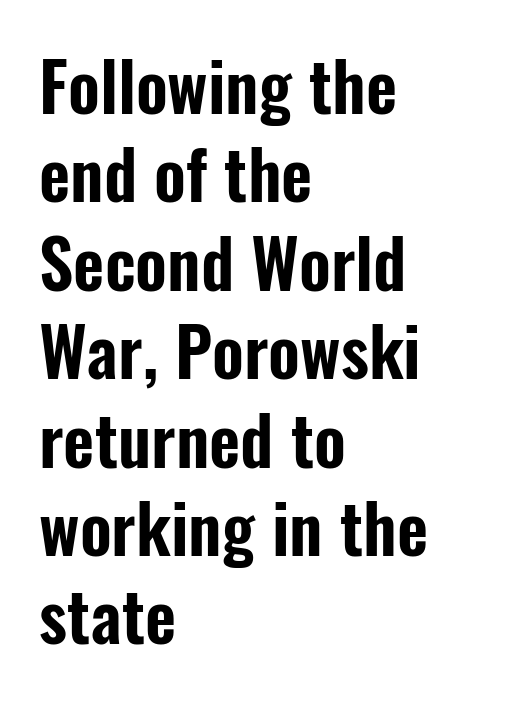
The image shows 68 px condensed sans-serif type, upright; set left-aligned, normal line spacing (1.3x), normal letter spacing, not underlined; low stroke contrast and a medium x-height.
